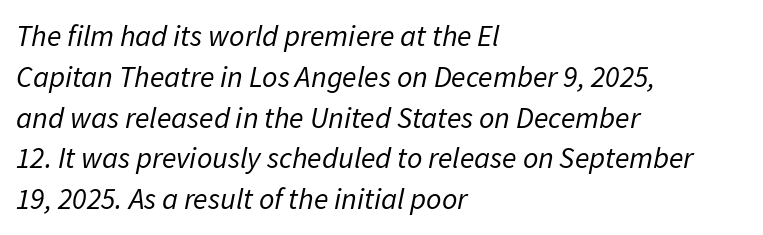
The image shows 30 px regular-weight type, italic (leaning right); set left-aligned, normal line spacing (1.36x), normal letter spacing, not underlined; low stroke contrast and a medium x-height.
